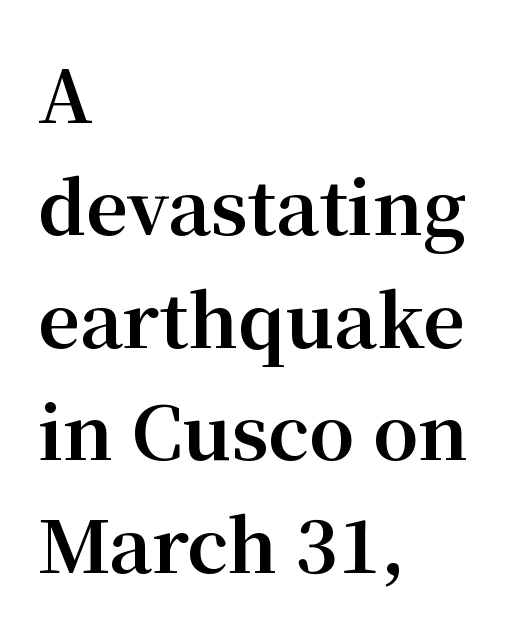
Q: Is the text bold? A: Yes.
Q: Is the text italic (slanted)? A: No, it is upright.
Q: Is the typeface a serif or a sans-serif typeface? A: Serif.
Q: Is the text underlined? A: No.
Q: How is the paragraph aligned? A: Left-aligned.
Q: Is the spacing between letters normal or unusually wide? A: Normal.
Q: Is the spacing between lines tight, normal or loose? A: Normal.
Q: Width (condensed, normal, or wide)? A: Normal.
Q: Stroke contrast? A: Medium.
Q: x-height? A: Medium.
Q: Monospaced? A: No.
